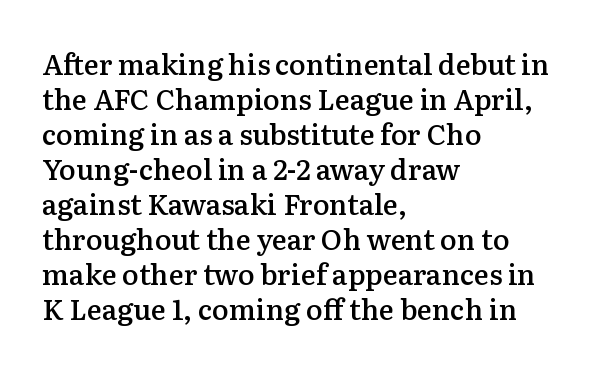
Q: Is the text bold? A: Semi-bold.
Q: Is the text italic (slanted)? A: No, it is upright.
Q: Is the typeface a serif or a sans-serif typeface? A: Serif.
Q: Is the text underlined? A: No.
Q: How is the paragraph aligned? A: Left-aligned.
Q: Is the spacing between letters normal or unusually wide? A: Normal.
Q: Is the spacing between lines tight, normal or loose? A: Normal.
Q: Width (condensed, normal, or wide)? A: Normal.
Q: Stroke contrast? A: Medium.
Q: x-height? A: Medium.
Q: Monospaced? A: No.
